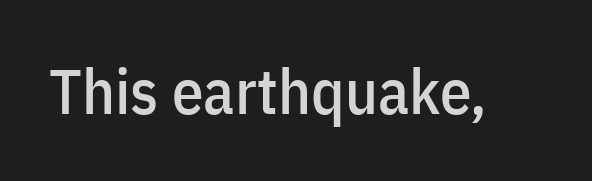
Proportional: the letters do not fall into vertical columns. You can tell it's not italic because the verticals are truly vertical. A bare baseline throughout the passage. Regarding serifs, this sample does without them. The face used here is rendered with its standard letterfit.
